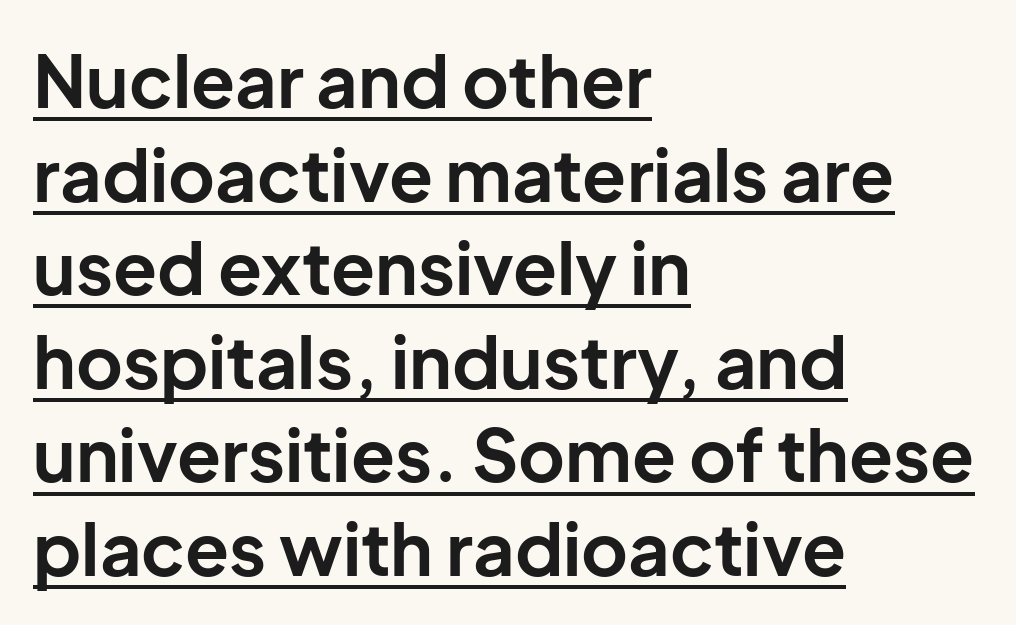
The image shows 72 px bold sans-serif type, upright; set left-aligned, normal line spacing (1.3x), normal letter spacing, underlined; low stroke contrast and a medium x-height.
